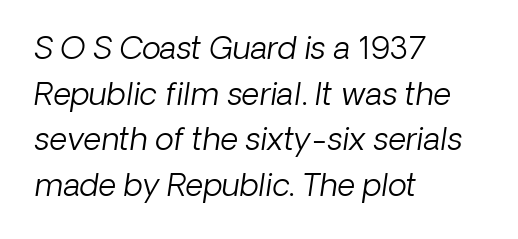
Q: Is the text bold? A: No.
Q: Is the typeface a serif or a sans-serif typeface? A: Sans-serif.
Q: Is the text underlined? A: No.
Q: How is the paragraph aligned? A: Left-aligned.
Q: Is the spacing between letters normal or unusually wide? A: Normal.
Q: Is the spacing between lines tight, normal or loose? A: Normal.
Q: Width (condensed, normal, or wide)? A: Normal.
Q: Stroke contrast? A: Low.
Q: x-height? A: Medium.
Q: Monospaced? A: No.
